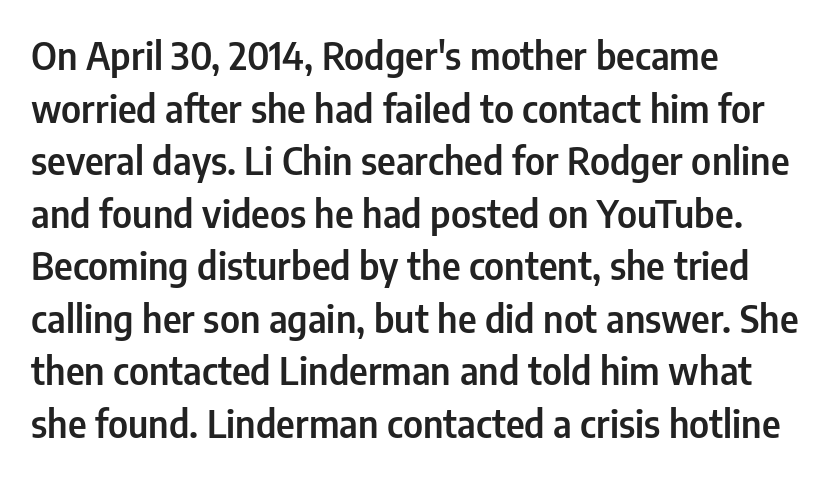
{"serif": "no", "italic": "no", "width": "condensed", "stroke_contrast": "low", "x_height": "medium", "monospaced": "no", "underline": "no", "align": "left", "line_spacing": "normal", "line_spacing_ratio": 1.42, "letter_spacing": "normal", "letter_spacing_em": 0.0, "glyph_px": 37}
